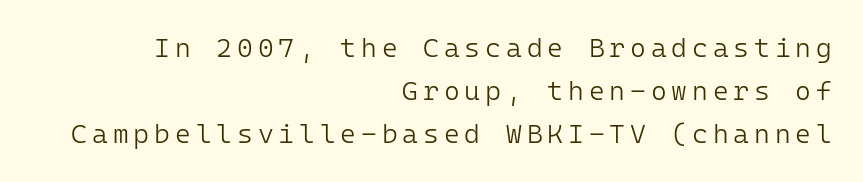
The image shows 27 px text type, upright; set right-aligned, normal line spacing (1.6x), not underlined.
